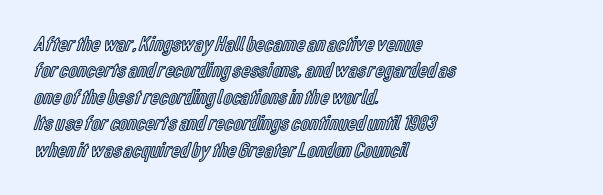
{"underline": "no", "align": "left", "line_spacing_ratio": 1.2, "letter_spacing": "normal", "letter_spacing_em": 0.0, "glyph_px": 22}
